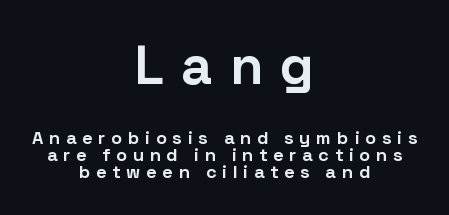
{"serif": "no", "italic": "no", "bold": "yes", "weight": "bold", "width": "normal", "stroke_contrast": "low", "x_height": "medium", "monospaced": "no", "underline": "no", "align": "center", "line_spacing": "tight", "line_spacing_ratio": 0.97, "letter_spacing": "wide", "letter_spacing_em": 0.32, "larger_block": "first", "size_ratio": 3.0, "glyph_px": 54}
